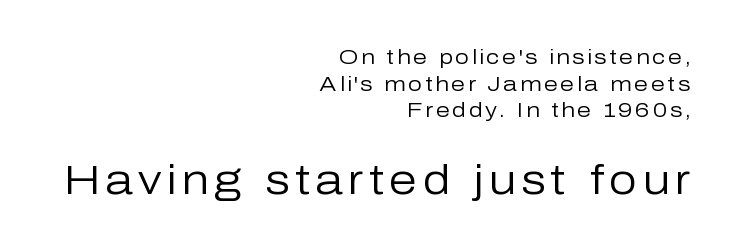
The image shows 40 px regular-weight sans-serif type, upright; set right-aligned, normal line spacing (1.33x), not underlined; the second (bottom) block is 2.0x larger; low stroke contrast and a medium x-height.
